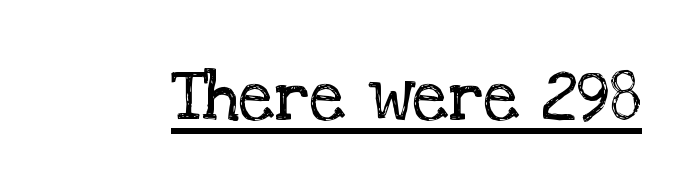
Spacing between characters is what you'd get straight out of the box. Descenders here cross a horizontal rule under the line. These lines are rendered in a variable-pitch font. When letters stand straight like this, we call the style roman or upright. Font category for this specimen: serif. Letters have the restrained weight of plain body copy at most.
